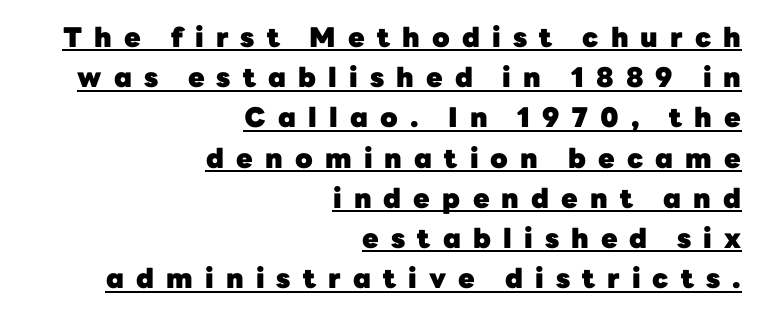
The image shows 27 px bold type, upright; set right-aligned, normal line spacing (1.49x), unusually wide letter spacing (+0.45 em), underlined.
